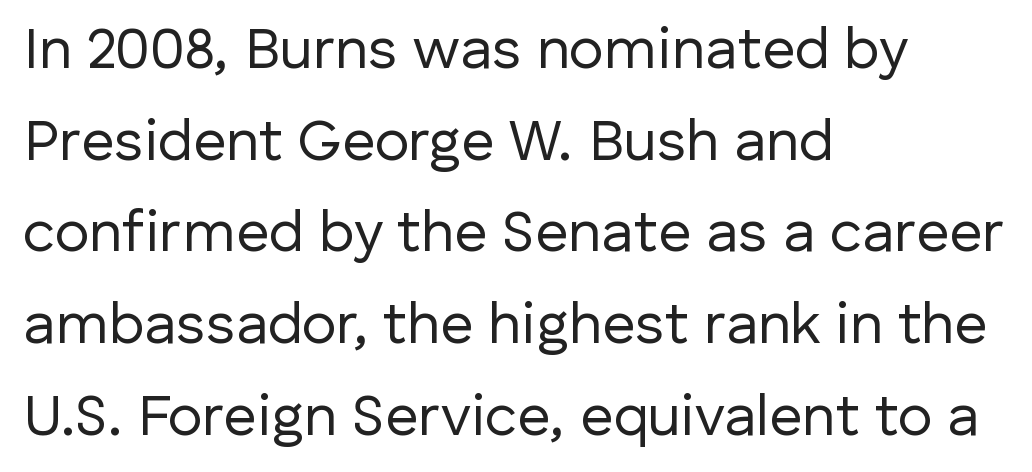
{"serif": "no", "italic": "no", "bold": "no", "weight": "regular", "width": "normal", "stroke_contrast": "low", "x_height": "medium", "monospaced": "no", "underline": "no", "align": "left", "line_spacing": "normal", "line_spacing_ratio": 1.58, "letter_spacing": "normal", "letter_spacing_em": 0.0, "glyph_px": 58}
